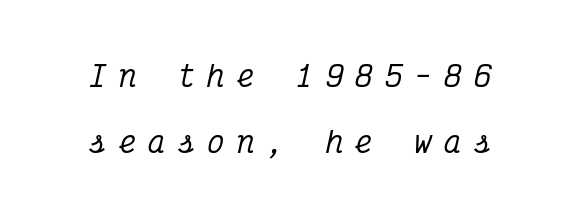
The image shows 29 px condensed serif type, italic (leaning right), monospaced; set loose line spacing (2.26x), unusually wide letter spacing (+0.42 em), not underlined; medium stroke contrast and a medium x-height.
